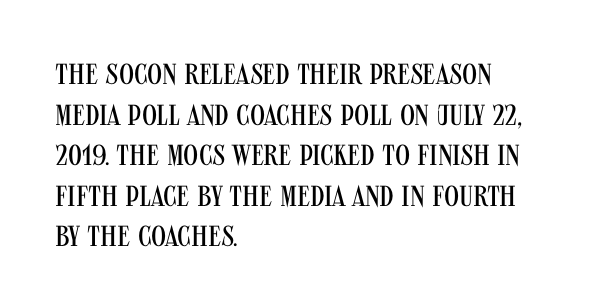
Q: Is the text bold? A: No.
Q: Is the text italic (slanted)? A: No, it is upright.
Q: Is the typeface a serif or a sans-serif typeface? A: Sans-serif.
Q: Is the text underlined? A: No.
Q: How is the paragraph aligned? A: Left-aligned.
Q: Is the spacing between letters normal or unusually wide? A: Normal.
Q: Is the spacing between lines tight, normal or loose? A: Normal.
Q: Width (condensed, normal, or wide)? A: Condensed.
Q: Stroke contrast? A: Medium.
Q: x-height? A: Large.
Q: Monospaced? A: No.
